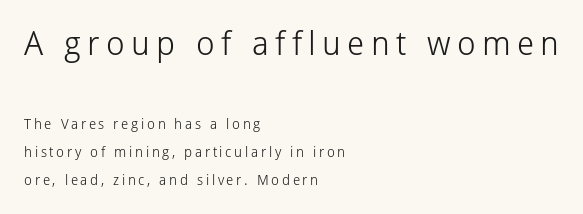
{"serif": "no", "italic": "no", "bold": "no", "weight": "light", "width": "normal", "stroke_contrast": "low", "x_height": "medium", "monospaced": "no", "underline": "no", "align": "left", "line_spacing": "loose", "line_spacing_ratio": 2.0, "larger_block": "first", "size_ratio": 2.36, "glyph_px": 33}
